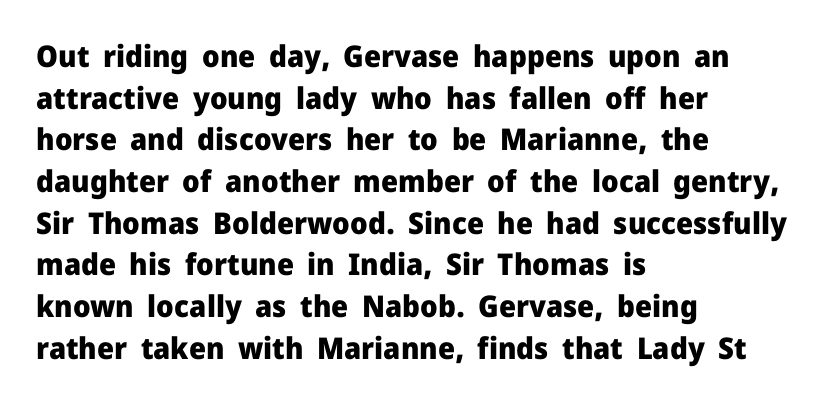
{"serif": "no", "italic": "no", "bold": "yes", "weight": "heavy", "width": "normal", "stroke_contrast": "low", "x_height": "medium", "monospaced": "no", "underline": "no", "align": "left", "line_spacing": "normal", "line_spacing_ratio": 1.39, "letter_spacing": "normal", "letter_spacing_em": 0.0, "glyph_px": 30}
